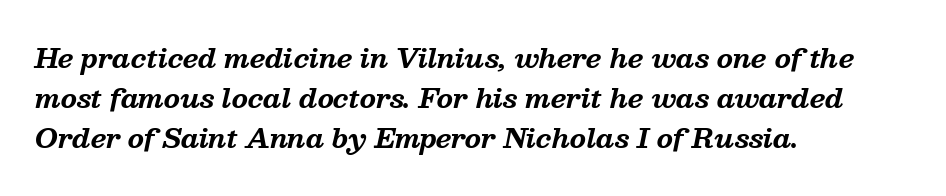
Q: Is the text bold? A: Yes.
Q: Is the text italic (slanted)? A: Yes, it leans right by about 13 degrees.
Q: Is the text underlined? A: No.
Q: How is the paragraph aligned? A: Left-aligned.
Q: Is the spacing between letters normal or unusually wide? A: Normal.
Q: Is the spacing between lines tight, normal or loose? A: Normal.
